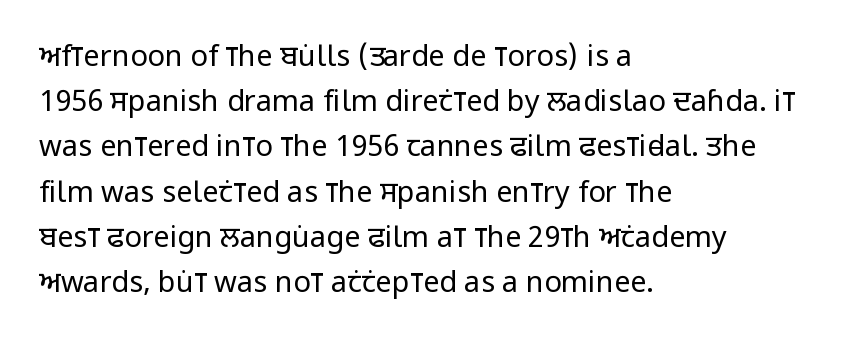
Q: Is the text bold? A: No.
Q: Is the text italic (slanted)? A: No, it is upright.
Q: Is the typeface a serif or a sans-serif typeface? A: Sans-serif.
Q: Is the text underlined? A: No.
Q: How is the paragraph aligned? A: Left-aligned.
Q: Is the spacing between letters normal or unusually wide? A: Normal.
Q: Is the spacing between lines tight, normal or loose? A: Normal.
Q: Width (condensed, normal, or wide)? A: Condensed.
Q: Stroke contrast? A: Low.
Q: x-height? A: Large.
Q: Monospaced? A: No.
